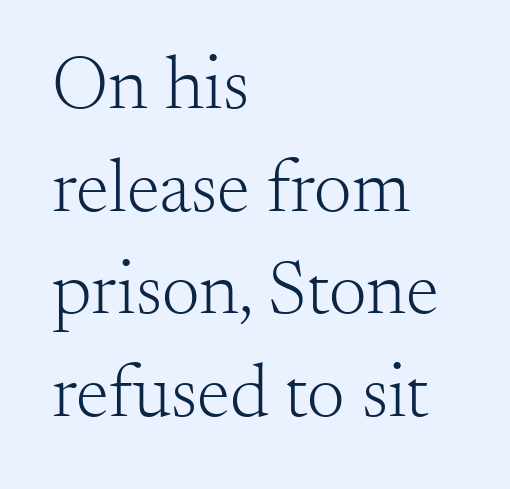
The image shows 75 px light serif type, upright; set left-aligned, normal line spacing (1.37x), normal letter spacing, not underlined; medium stroke contrast and a small x-height.
